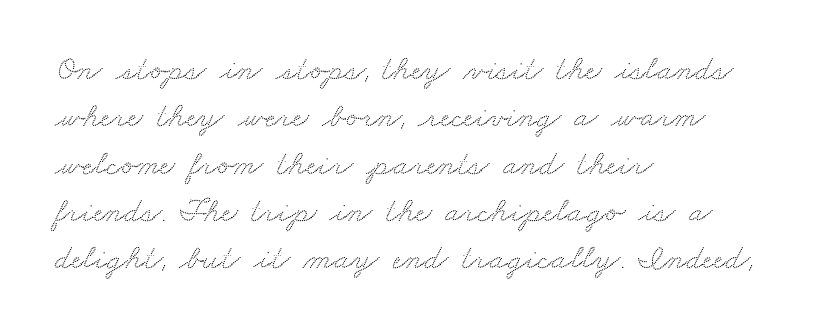
Q: Is the typeface a serif or a sans-serif typeface? A: Serif.
Q: Is the text underlined? A: No.
Q: How is the paragraph aligned? A: Left-aligned.
Q: Is the spacing between letters normal or unusually wide? A: Normal.
Q: Is the spacing between lines tight, normal or loose? A: Normal.
Q: Width (condensed, normal, or wide)? A: Wide.
Q: Stroke contrast? A: Medium.
Q: x-height? A: Small.
Q: Monospaced? A: No.
